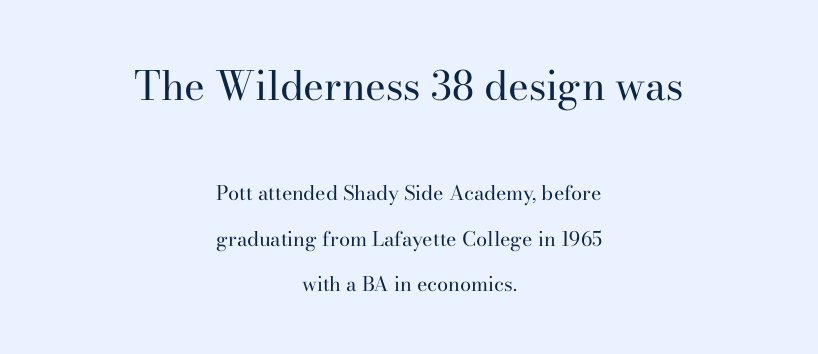
Q: Is the text bold? A: No.
Q: Is the text italic (slanted)? A: No, it is upright.
Q: Is the typeface a serif or a sans-serif typeface? A: Serif.
Q: Is the text underlined? A: No.
Q: How is the paragraph aligned? A: Centered.
Q: Is the spacing between letters normal or unusually wide? A: Normal.
Q: Is the spacing between lines tight, normal or loose? A: Loose.
Q: Which block of text is set in a larger size, the first (top) or the second (bottom)? A: The first (top) one.
Q: Width (condensed, normal, or wide)? A: Normal.
Q: Stroke contrast? A: High.
Q: x-height? A: Small.
Q: Monospaced? A: No.
